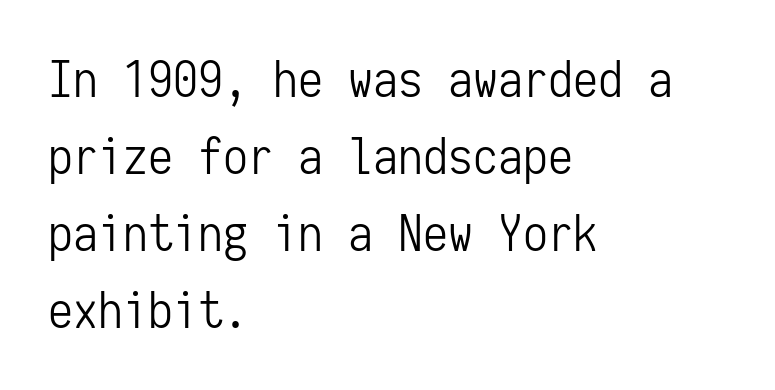
Q: Is the text bold? A: No.
Q: Is the text italic (slanted)? A: No, it is upright.
Q: Is the typeface a serif or a sans-serif typeface? A: Sans-serif.
Q: Is the text underlined? A: No.
Q: How is the paragraph aligned? A: Left-aligned.
Q: Is the spacing between letters normal or unusually wide? A: Normal.
Q: Is the spacing between lines tight, normal or loose? A: Normal.
Q: Width (condensed, normal, or wide)? A: Condensed.
Q: Stroke contrast? A: Low.
Q: x-height? A: Medium.
Q: Monospaced? A: Yes.
